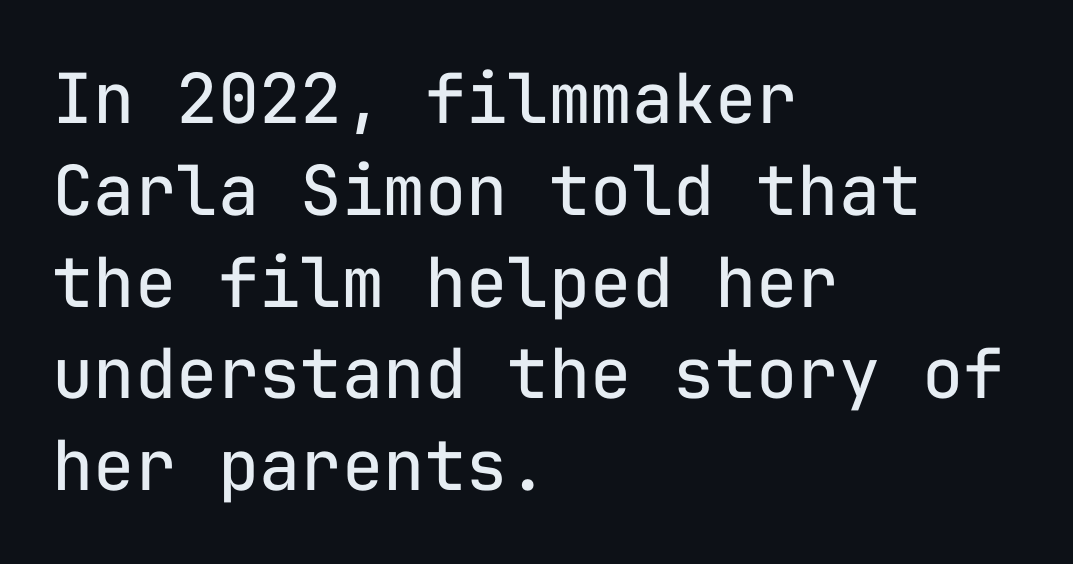
The letters march in equal steps, a hallmark of fixed-pitch type. Unmarked baselines from the first word to the last. Casual observation: everything's shoved over to the left. On a weight scale, this lands at 450 or below. Posture: upright roman.
